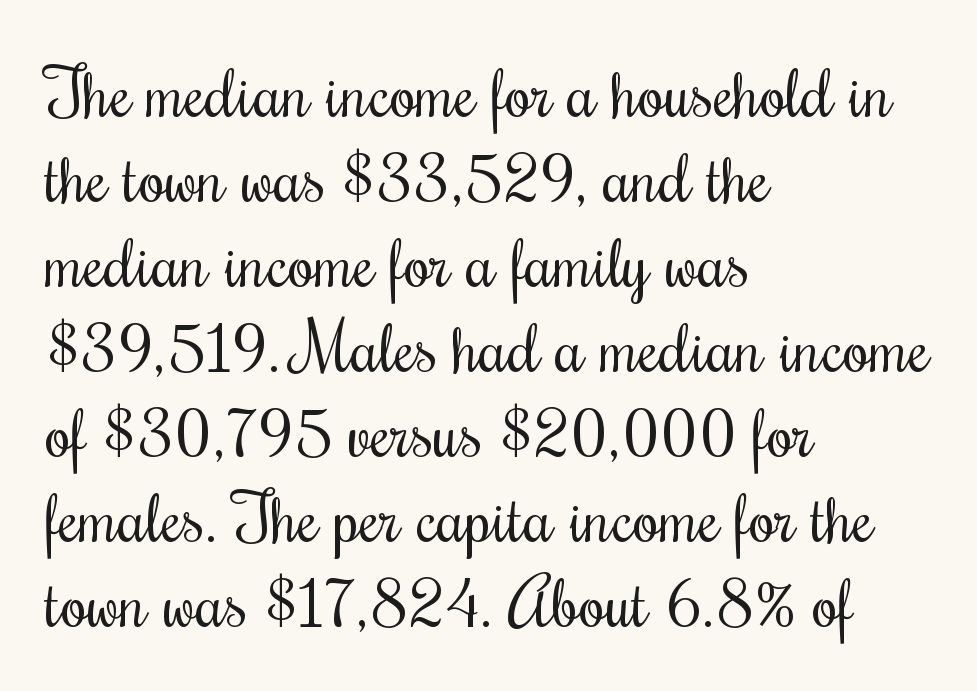
You could call the tracking neutral — neither tight nor loose. Vertical stems look standard width or narrower in stroke. No word sits above an underline. Looks like regular typesetting: each glyph gets only the width it needs. Does the copy run flush right? No — it runs flush left.
